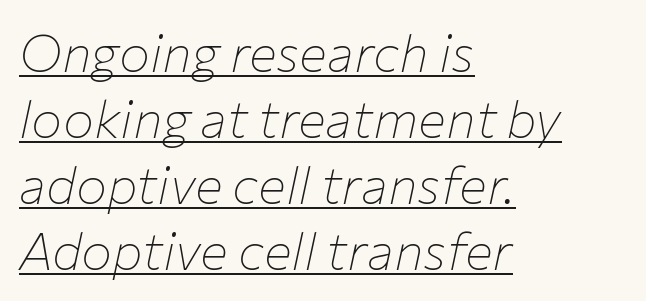
{"italic": "yes", "lean": "right", "slant_degrees": 12, "bold": "no", "weight": "thin", "width": "normal", "stroke_contrast": "low", "x_height": "medium", "monospaced": "no", "underline": "yes", "align": "left", "line_spacing": "normal", "line_spacing_ratio": 1.27, "letter_spacing": "normal", "letter_spacing_em": 0.0, "glyph_px": 52}
